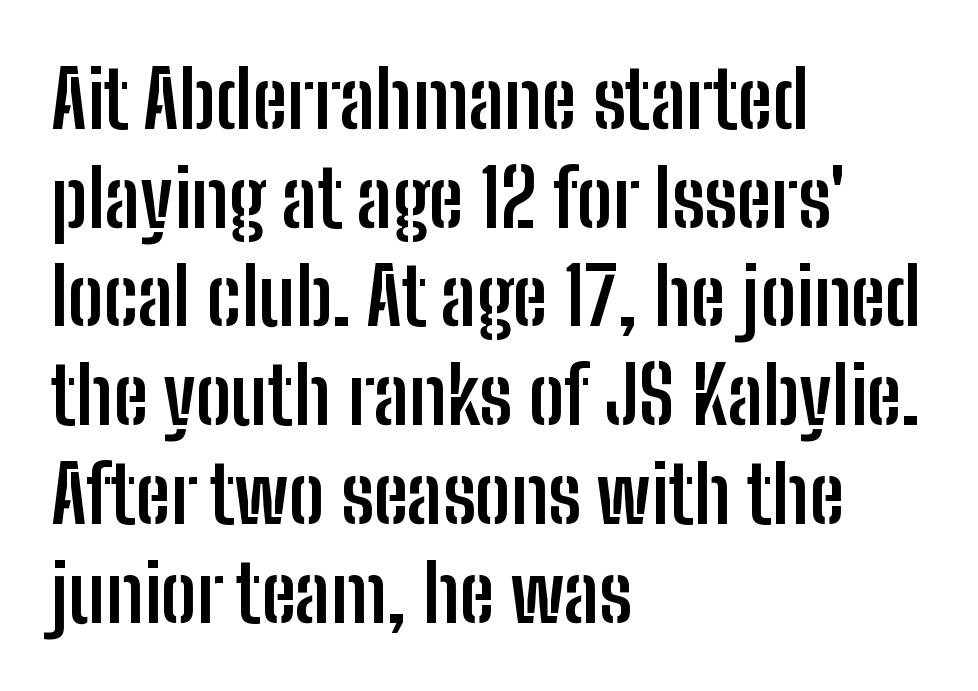
The designer went with a sans here, leaving each stem footless. Every stem runs plumb, perpendicular to the baseline. Caption: standard tracking, unaltered. You'd pick this weight for a headline — it's a proper bold. Horizontally, the lines are justified to the leading edge only.
